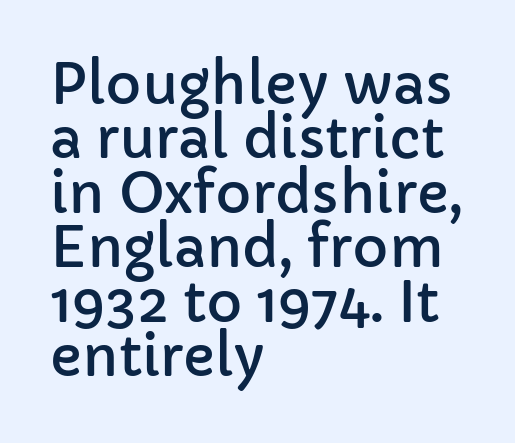
Q: Is the text italic (slanted)? A: No, it is upright.
Q: Is the typeface a serif or a sans-serif typeface? A: Sans-serif.
Q: Is the text underlined? A: No.
Q: How is the paragraph aligned? A: Left-aligned.
Q: Is the spacing between letters normal or unusually wide? A: Normal.
Q: Is the spacing between lines tight, normal or loose? A: Tight.
Q: Width (condensed, normal, or wide)? A: Normal.
Q: Stroke contrast? A: Low.
Q: x-height? A: Medium.
Q: Monospaced? A: No.
